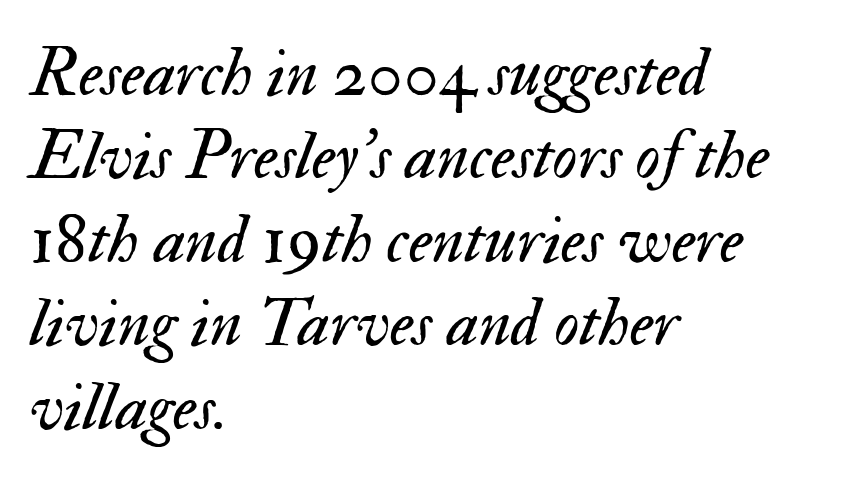
The glyphs are unaccompanied by any horizontal stroke below them. Heaviness? Minimal to ordinary, like unemphasized prose. Casual observation: everything's shoved over to the left. Compared with ordinary roman type, these characters are visibly tilted. This sample uses plain, unmodified letter spacing. Each letter keeps its own natural width here, so spacing adapts to shape.
